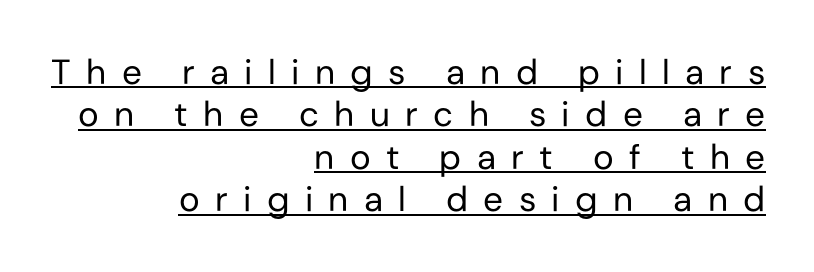
The image shows 35 px regular-weight sans-serif type, upright; set right-aligned, line spacing 1.21x, unusually wide letter spacing (+0.44 em), underlined; low stroke contrast and a medium x-height.
